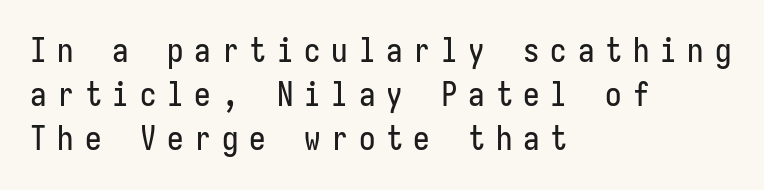
Leading matches the norm, producing a regular column. Stroke terminals: plain, sans-serif. Caption: expanded tracking, letters set apart. The string is rendered with underlining switched off. Style check: upright. Short and long lines alike share a common starting point at left.
